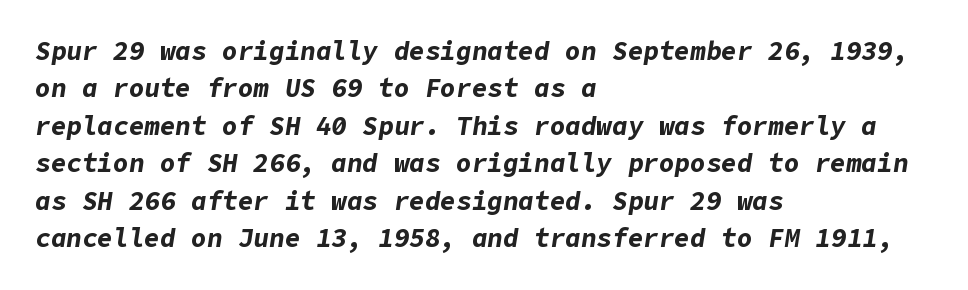
Just letters on the line, the space beneath them empty. The font is running at its bold setting. Vertical spacing — default. The font's italic variant was chosen for this text. A classic flush-left, rag-right setting is used for this passage. In terms of letterspacing, this is plain default setting.
